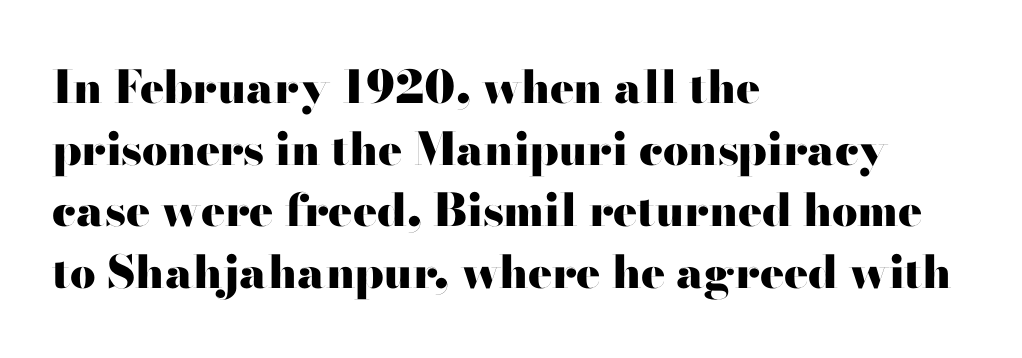
Summary of weight: heavy, a full bold. A sans-serif font was chosen for this passage. Notice how descenders clear the ascenders below comfortably — that's standard leading. Visually the block forms a straight wall on the left and a jagged coastline on the right. The rendering keeps characters at their native spacing.
